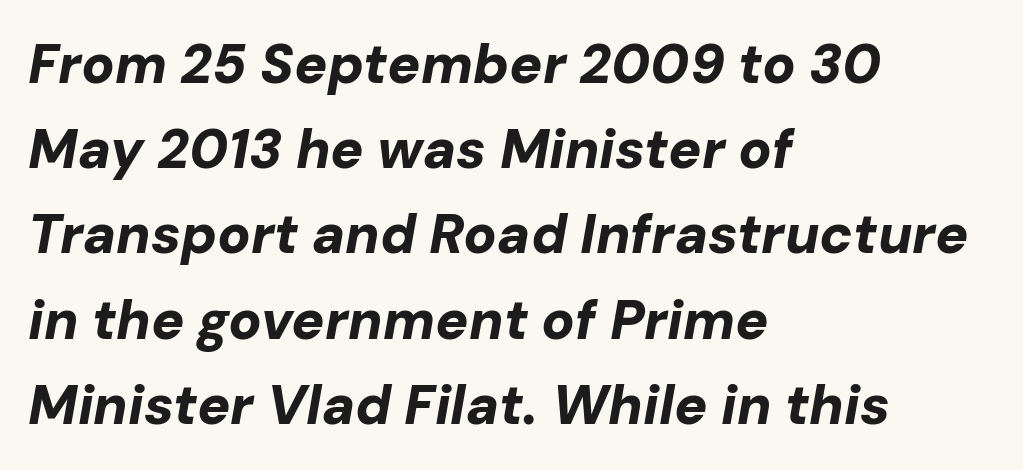
Q: Is the text bold? A: Yes.
Q: Is the text italic (slanted)? A: Yes, it leans right by about 10 degrees.
Q: Is the text underlined? A: No.
Q: How is the paragraph aligned? A: Left-aligned.
Q: Is the spacing between letters normal or unusually wide? A: Normal.
Q: Is the spacing between lines tight, normal or loose? A: Normal.
Q: Width (condensed, normal, or wide)? A: Normal.
Q: Stroke contrast? A: Low.
Q: x-height? A: Medium.
Q: Monospaced? A: No.
